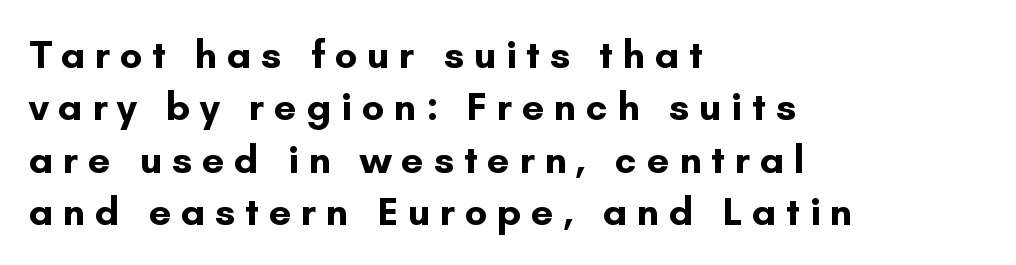
Q: Is the text bold? A: Yes.
Q: Is the text italic (slanted)? A: No, it is upright.
Q: Is the typeface a serif or a sans-serif typeface? A: Sans-serif.
Q: Is the text underlined? A: No.
Q: How is the paragraph aligned? A: Left-aligned.
Q: Is the spacing between letters normal or unusually wide? A: Unusually wide.
Q: Is the spacing between lines tight, normal or loose? A: Normal.
Q: Width (condensed, normal, or wide)? A: Normal.
Q: Stroke contrast? A: Low.
Q: x-height? A: Small.
Q: Monospaced? A: No.
